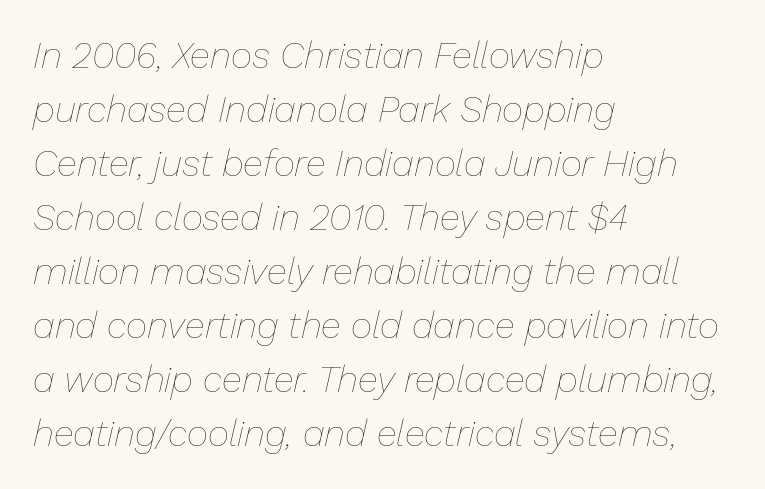
The text carries the slant typical of an italic or oblique font. Bold? No — there's no thickening of the strokes. Students, note that the glyphs here touch the page at normal intervals. The rendering uses a moderate line-height, typical for paragraphs. The rendering uses natural spacing where letterforms have individual widths.
